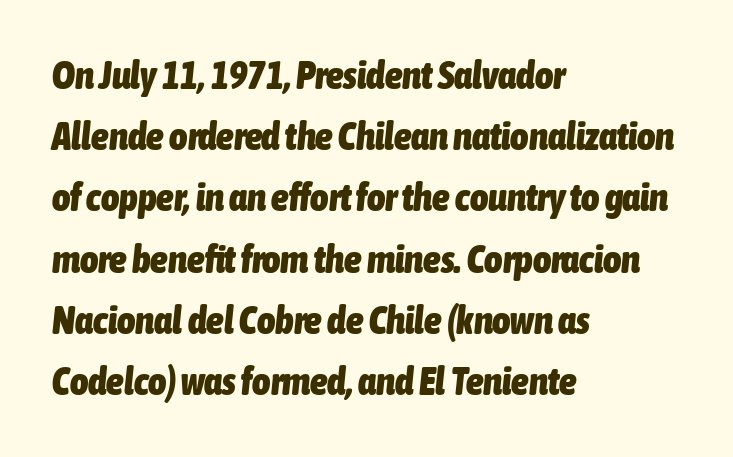
{"italic": "yes", "lean": "right", "slant_degrees": 6, "bold": "yes", "weight": "heavy", "width": "condensed", "stroke_contrast": "low", "x_height": "medium", "monospaced": "no", "underline": "no", "align": "left", "line_spacing": "normal", "line_spacing_ratio": 1.57, "letter_spacing": "normal", "letter_spacing_em": 0.0, "glyph_px": 39}
